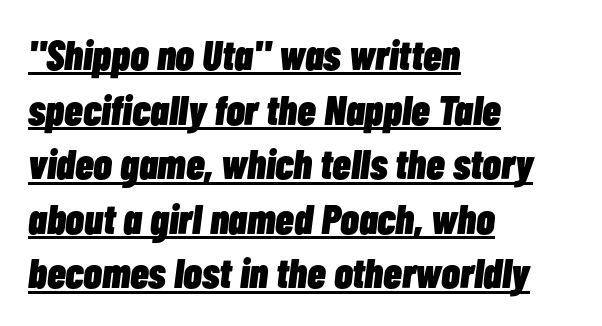
The image shows 42 px heavy, condensed type, italic (leaning right); set left-aligned, normal line spacing (1.3x), normal letter spacing, underlined; low stroke contrast and a medium x-height.
